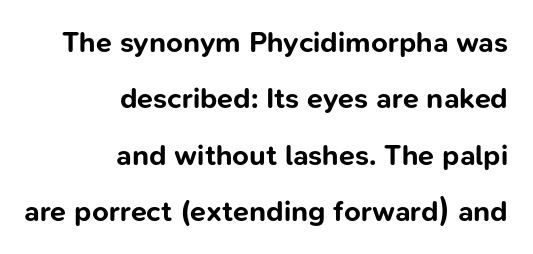
The image shows 29 px bold sans-serif type, upright; set right-aligned, loose line spacing (1.94x), normal letter spacing, not underlined; low stroke contrast and a medium x-height.
